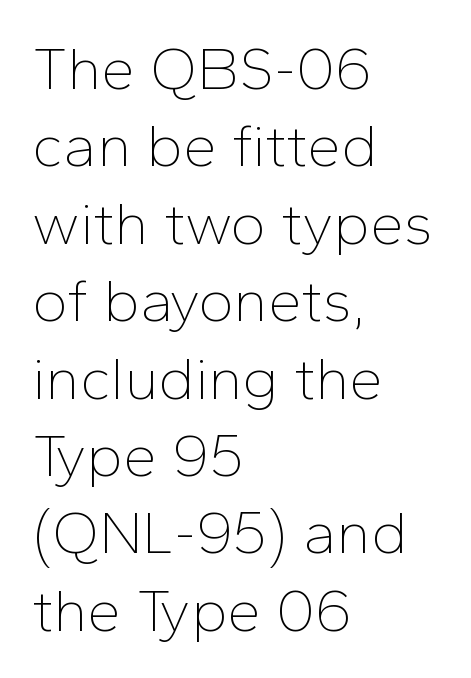
The image shows 60 px thin sans-serif type, upright; set left-aligned, normal line spacing (1.29x), normal letter spacing, not underlined; low stroke contrast and a medium x-height.
